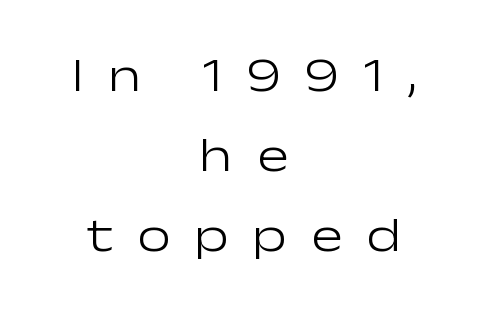
{"serif": "no", "italic": "no", "bold": "no", "weight": "light", "width": "wide", "stroke_contrast": "low", "x_height": "medium", "monospaced": "no", "underline": "no", "align": "center", "line_spacing": "normal", "line_spacing_ratio": 1.67, "letter_spacing": "wide", "letter_spacing_em": 0.49, "glyph_px": 48}
